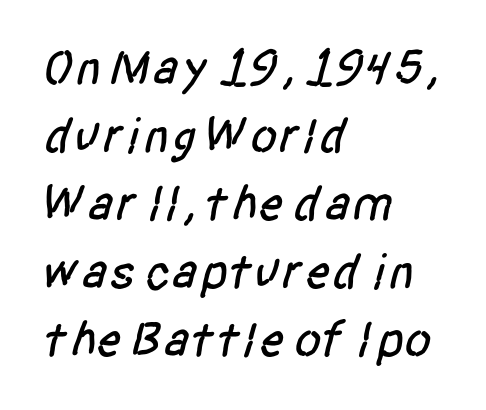
{"serif": "no", "width": "condensed", "stroke_contrast": "low", "x_height": "large", "monospaced": "no", "underline": "no", "align": "left", "line_spacing": "normal", "line_spacing_ratio": 1.36, "letter_spacing": "normal", "letter_spacing_em": 0.0, "glyph_px": 50}
